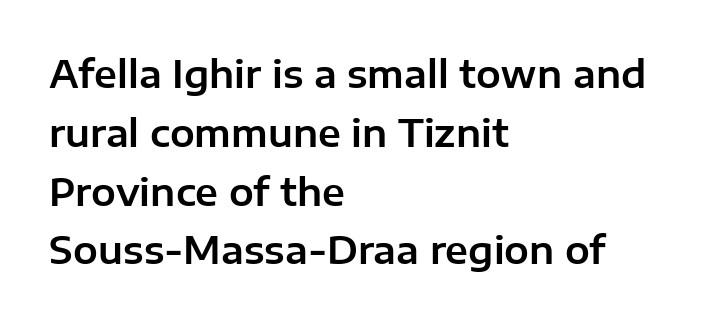
The image shows 37 px sans-serif type, upright; set left-aligned, normal line spacing (1.59x), normal letter spacing, not underlined; low stroke contrast and a medium x-height.
